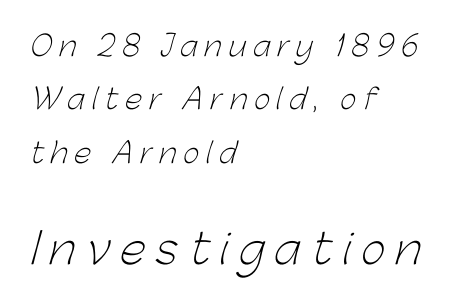
The image shows 42 px light sans-serif type; set left-aligned, loose line spacing (1.91x), unusually wide letter spacing (+0.25 em), not underlined; the second (bottom) block is 1.5x larger; low stroke contrast and a medium x-height.
